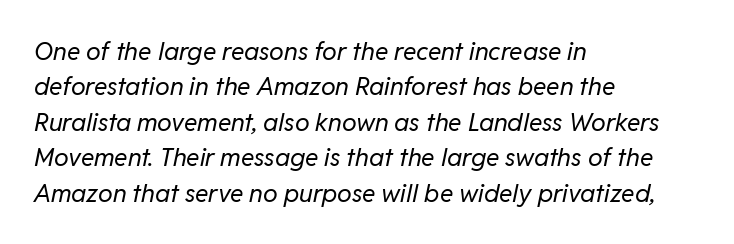
{"italic": "yes", "lean": "right", "slant_degrees": 11, "bold": "no", "underline": "no", "align": "left", "line_spacing": "normal", "line_spacing_ratio": 1.42, "letter_spacing": "normal", "letter_spacing_em": 0.0, "glyph_px": 25}
